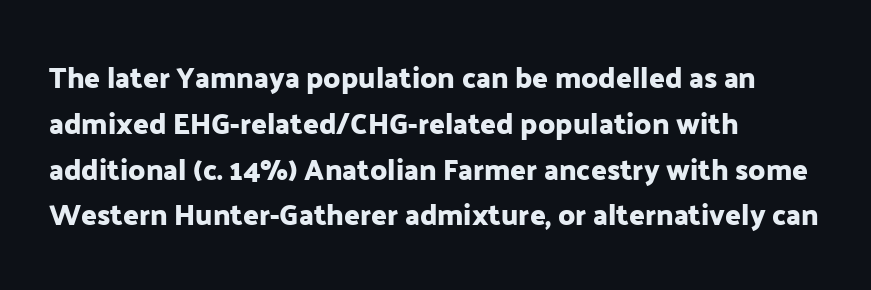
The image shows 29 px sans-serif type, upright; set left-aligned, normal line spacing (1.58x), normal letter spacing, not underlined; low stroke contrast and a medium x-height.
